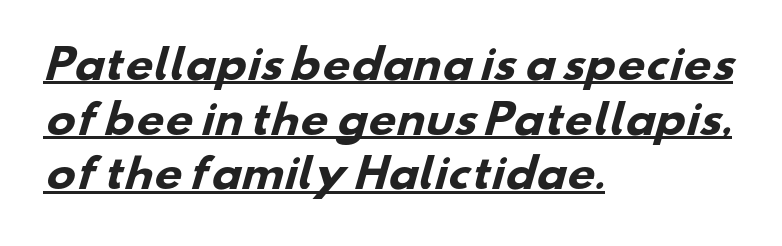
{"serif": "no", "bold": "yes", "weight": "heavy", "width": "wide", "stroke_contrast": "low", "x_height": "small", "monospaced": "no", "underline": "yes", "align": "left", "line_spacing": "normal", "line_spacing_ratio": 1.4, "letter_spacing": "normal", "letter_spacing_em": 0.0, "glyph_px": 39}
